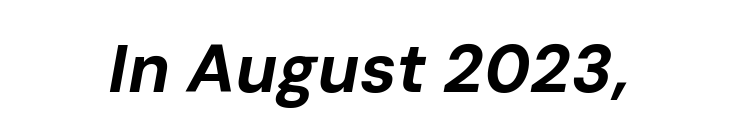
The space beneath each line is pristine and unruled. Italic: yes, the glyphs are oblique. A typesetter would call this proportional, since set widths differ per character. In terms of letterspacing, this is plain default setting. Stroke thickness is high; the sample reads as a true bold.
